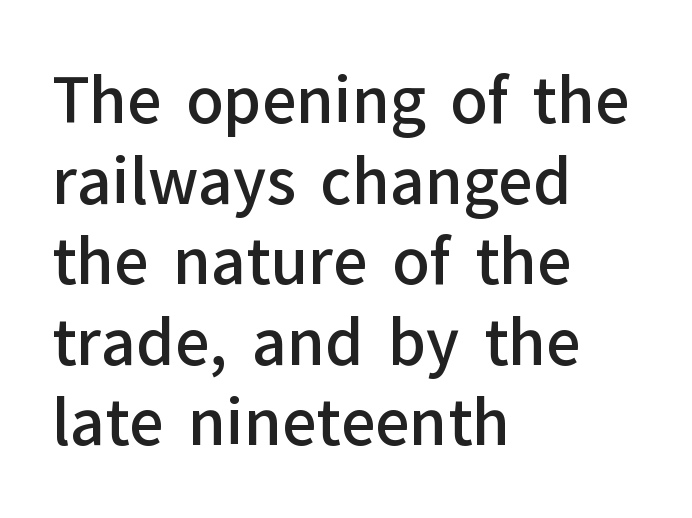
The image shows 61 px semibold sans-serif type, upright; set left-aligned, normal line spacing (1.32x), normal letter spacing, not underlined; low stroke contrast and a medium x-height.
